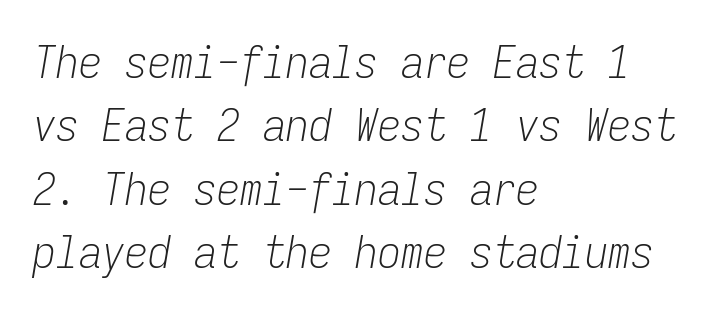
The image shows 46 px light, condensed type, italic (leaning right), monospaced; set left-aligned, normal line spacing (1.38x), normal letter spacing, not underlined; low stroke contrast and a medium x-height.
